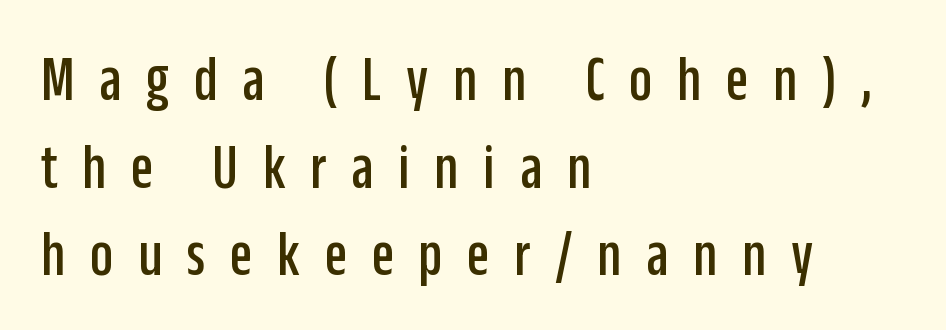
Q: Is the text italic (slanted)? A: No, it is upright.
Q: Is the typeface a serif or a sans-serif typeface? A: Sans-serif.
Q: Is the text underlined? A: No.
Q: How is the paragraph aligned? A: Left-aligned.
Q: Is the spacing between letters normal or unusually wide? A: Unusually wide.
Q: Is the spacing between lines tight, normal or loose? A: Normal.
Q: Width (condensed, normal, or wide)? A: Condensed.
Q: Stroke contrast? A: Low.
Q: x-height? A: Large.
Q: Monospaced? A: No.
